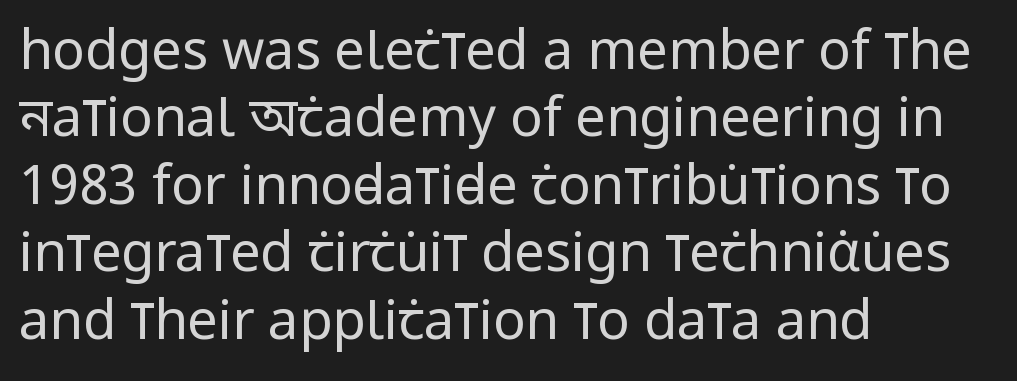
{"serif": "no", "italic": "no", "bold": "no", "weight": "regular", "width": "condensed", "stroke_contrast": "low", "x_height": "large", "monospaced": "no", "underline": "no", "align": "left", "line_spacing": "normal", "line_spacing_ratio": 1.25, "letter_spacing": "normal", "letter_spacing_em": 0.0, "glyph_px": 54}
